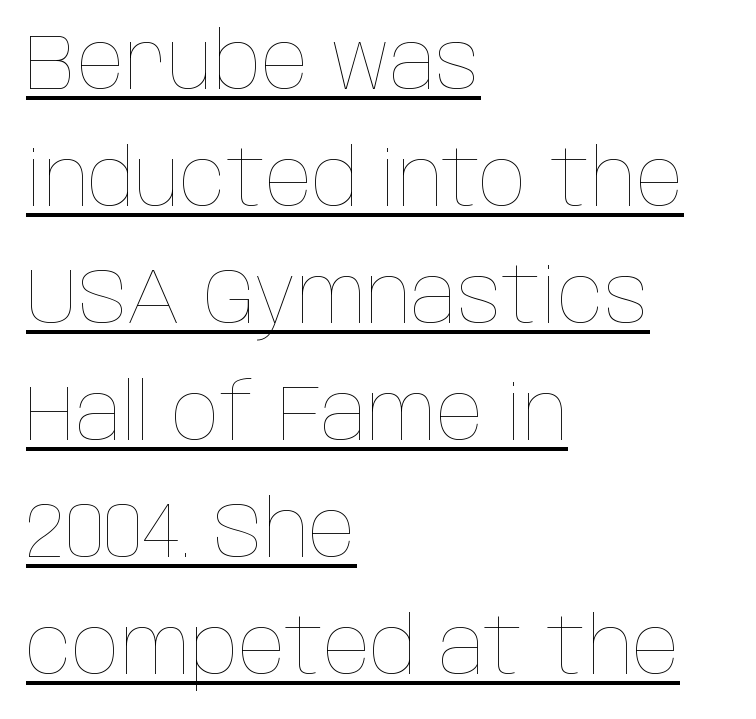
Upright lettering throughout. Students, observe: this is what conventionally led text looks like. The string is rendered with underlining switched on. Character widths vary here, with narrow letters taking less room than wide ones. Compared with a centered layout, this one pins lines to the left instead.
